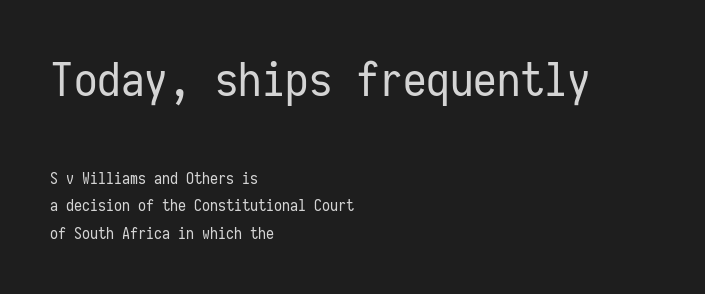
Q: Is the text bold? A: No.
Q: Is the text italic (slanted)? A: No, it is upright.
Q: Is the typeface a serif or a sans-serif typeface? A: Sans-serif.
Q: Is the text underlined? A: No.
Q: How is the paragraph aligned? A: Left-aligned.
Q: Is the spacing between letters normal or unusually wide? A: Normal.
Q: Which block of text is set in a larger size, the first (top) or the second (bottom)? A: The first (top) one.
Q: Width (condensed, normal, or wide)? A: Condensed.
Q: Stroke contrast? A: Low.
Q: x-height? A: Medium.
Q: Monospaced? A: Yes.
